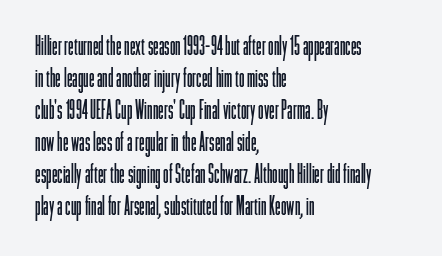
Glance below the letters and you will spot only blank space. The weight tops out at a normal text grade. Teacher's note: observe the even left margin — that is flush-left alignment. Interline gaps are of average width in this sample. In terms of posture, this sample is upright.
